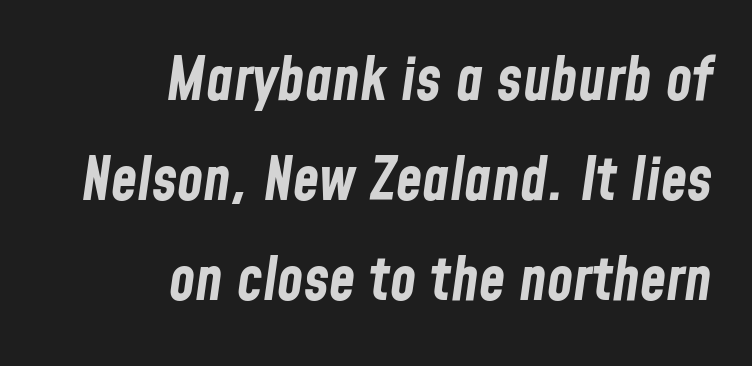
The image shows 60 px bold, condensed type, italic (leaning right); set right-aligned, normal line spacing (1.67x), normal letter spacing, not underlined; low stroke contrast and a medium x-height.
